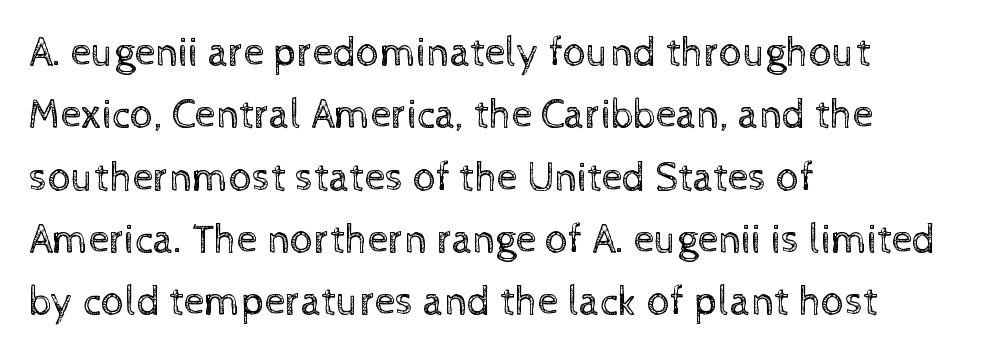
Q: Is the text bold? A: No.
Q: Is the text italic (slanted)? A: No, it is upright.
Q: Is the text underlined? A: No.
Q: How is the paragraph aligned? A: Left-aligned.
Q: Is the spacing between letters normal or unusually wide? A: Normal.
Q: Is the spacing between lines tight, normal or loose? A: Normal.
Q: Width (condensed, normal, or wide)? A: Normal.
Q: x-height? A: Medium.
Q: Monospaced? A: No.
